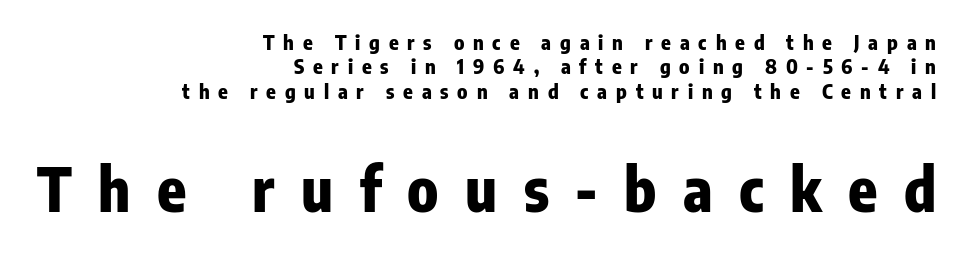
The image shows 60 px heavy, condensed sans-serif type, upright; set right-aligned, line spacing 1.22x, unusually wide letter spacing (+0.44 em), not underlined; the second (bottom) block is 3.0x larger; low stroke contrast and a medium x-height.
